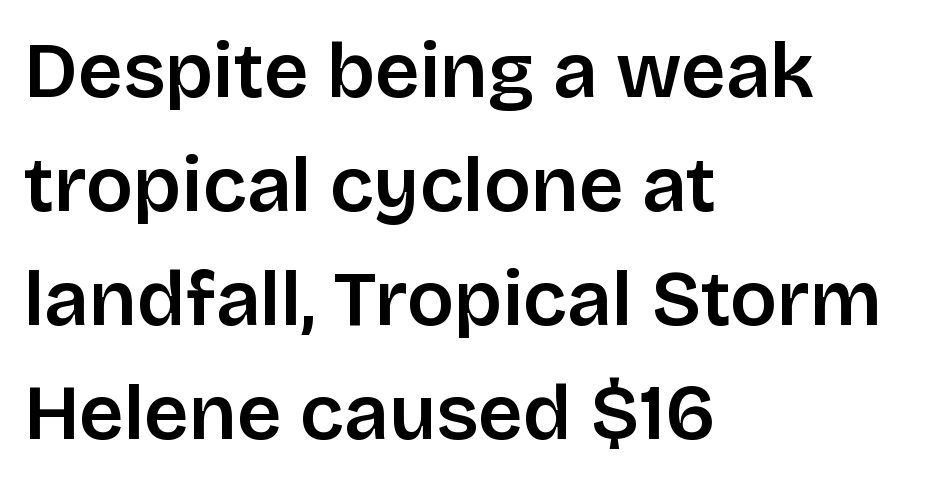
The image shows 78 px sans-serif type, upright; set left-aligned, normal line spacing (1.46x), normal letter spacing, not underlined; low stroke contrast and a large x-height.
